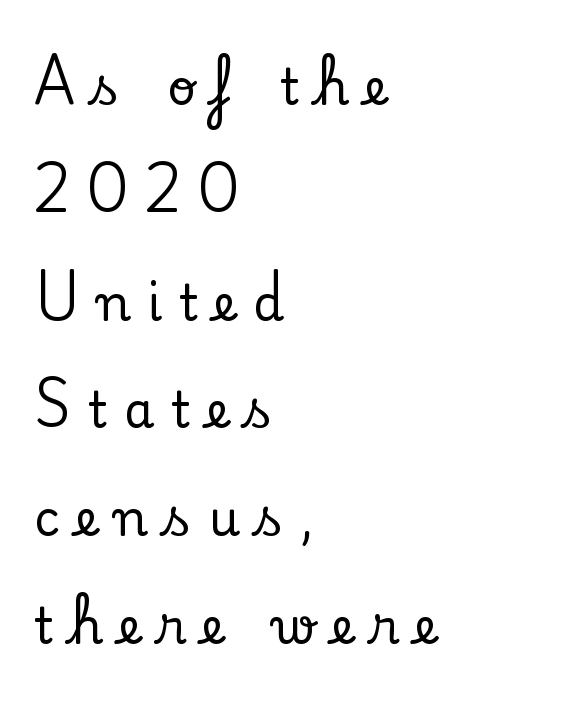
{"italic": "no", "width": "normal", "stroke_contrast": "low", "x_height": "small", "monospaced": "no", "underline": "no", "align": "left", "line_spacing": "loose", "line_spacing_ratio": 2.2, "letter_spacing": "wide", "letter_spacing_em": 0.34, "glyph_px": 49}
